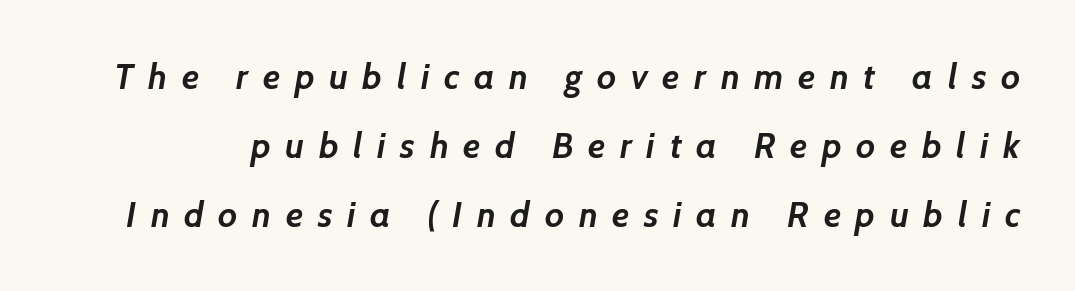
The image shows 35 px semibold sans-serif type; set loose line spacing (1.97x), unusually wide letter spacing (+0.42 em), not underlined; low stroke contrast and a medium x-height.
